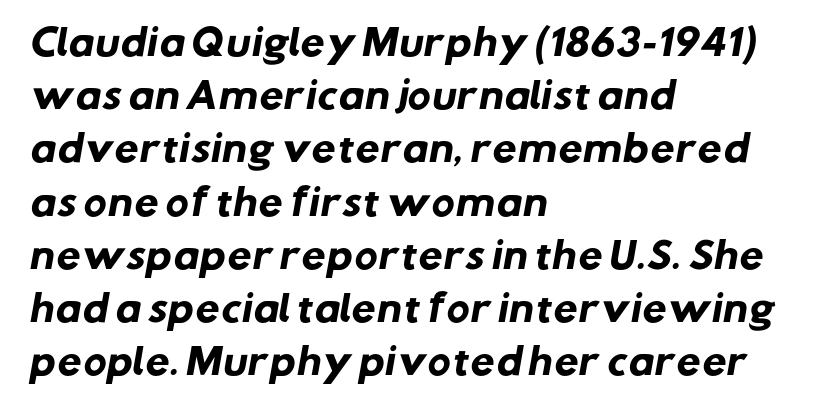
The image shows 35 px heavy sans-serif type; set left-aligned, normal line spacing (1.52x), normal letter spacing, not underlined; low stroke contrast and a medium x-height.
